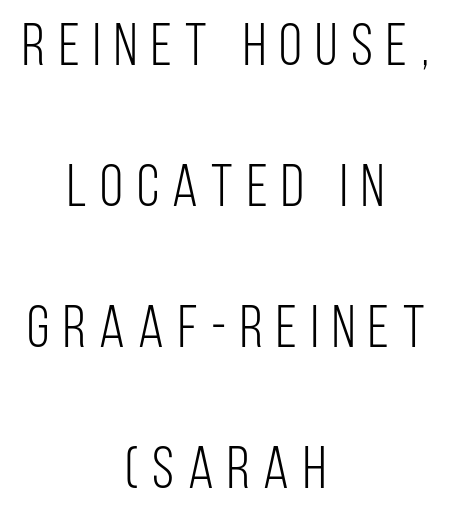
Q: Is the text bold? A: No.
Q: Is the text italic (slanted)? A: No, it is upright.
Q: Is the typeface a serif or a sans-serif typeface? A: Sans-serif.
Q: Is the text underlined? A: No.
Q: How is the paragraph aligned? A: Centered.
Q: Is the spacing between letters normal or unusually wide? A: Unusually wide.
Q: Is the spacing between lines tight, normal or loose? A: Loose.
Q: Width (condensed, normal, or wide)? A: Condensed.
Q: Stroke contrast? A: Low.
Q: x-height? A: Large.
Q: Monospaced? A: No.
